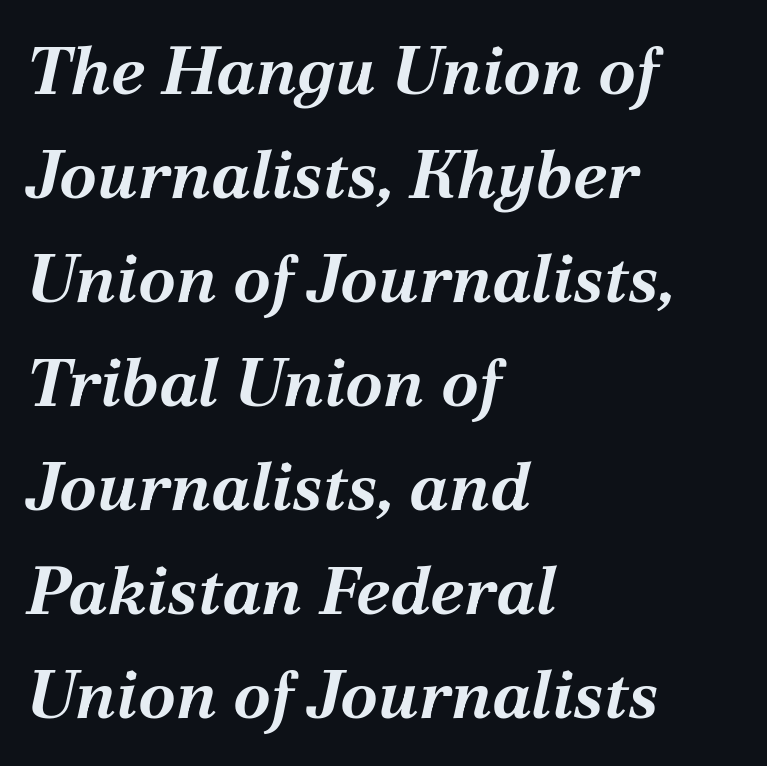
Here the designer chose a conventional face with non-uniform glyph widths. The space beneath each line is pristine and unruled. Horizontal alignment here is leftward, the default for most running prose. It's the slanting kind of type. The passage shown has conventional tracking throughout. Regular leading.
